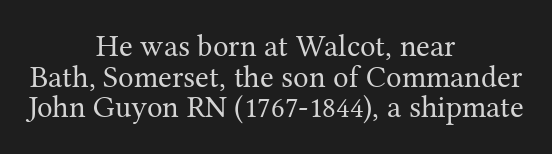
The image shows 31 px regular-weight serif type, upright; set centered, tight line spacing (0.99x), normal letter spacing, not underlined; medium stroke contrast and a medium x-height.
